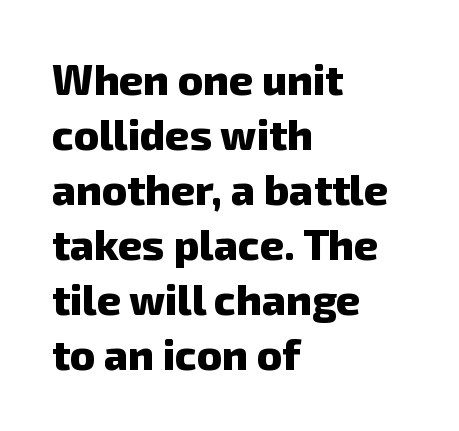
Q: Is the text bold? A: Yes.
Q: Is the typeface a serif or a sans-serif typeface? A: Sans-serif.
Q: Is the text underlined? A: No.
Q: How is the paragraph aligned? A: Left-aligned.
Q: Is the spacing between letters normal or unusually wide? A: Normal.
Q: Is the spacing between lines tight, normal or loose? A: Normal.
Q: Width (condensed, normal, or wide)? A: Normal.
Q: Stroke contrast? A: Low.
Q: x-height? A: Medium.
Q: Monospaced? A: No.
